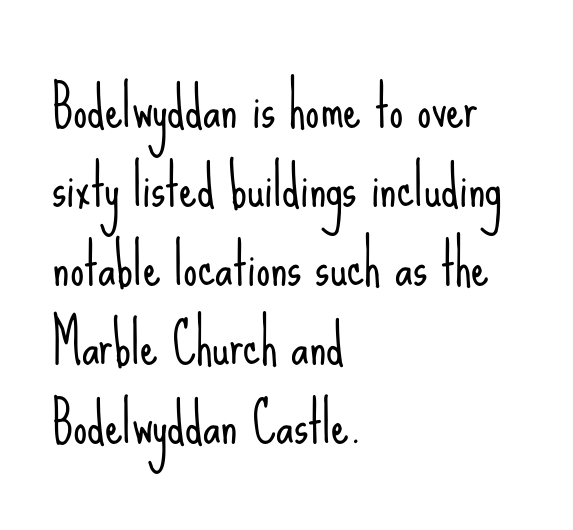
The image shows 56 px light, condensed sans-serif type, upright; set left-aligned, normal line spacing (1.41x), normal letter spacing, not underlined; low stroke contrast and a small x-height.
